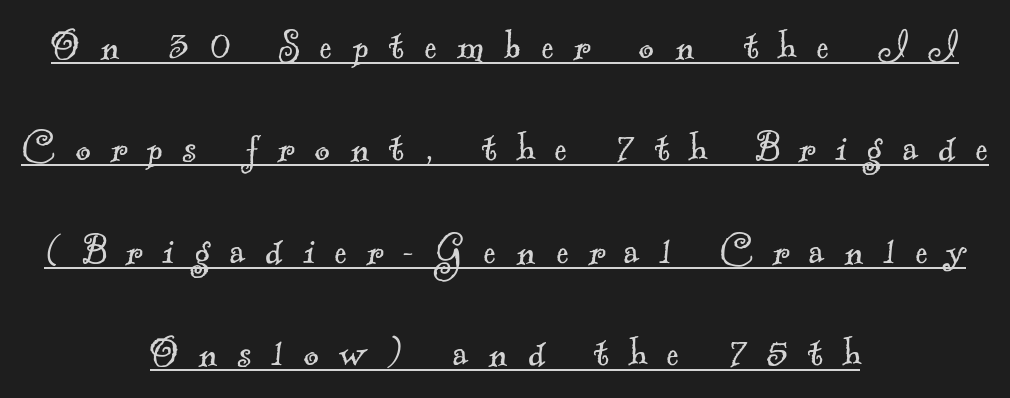
Type style note: has serifs. Honestly, the rows look like they've been pulled way apart. Notice how the passage keeps no hard edge, just a central spine. A rule runs beneath these lines of type. The rendering uses natural spacing where letterforms have individual widths. Each stroke keeps to a modest, everyday thickness or less.
